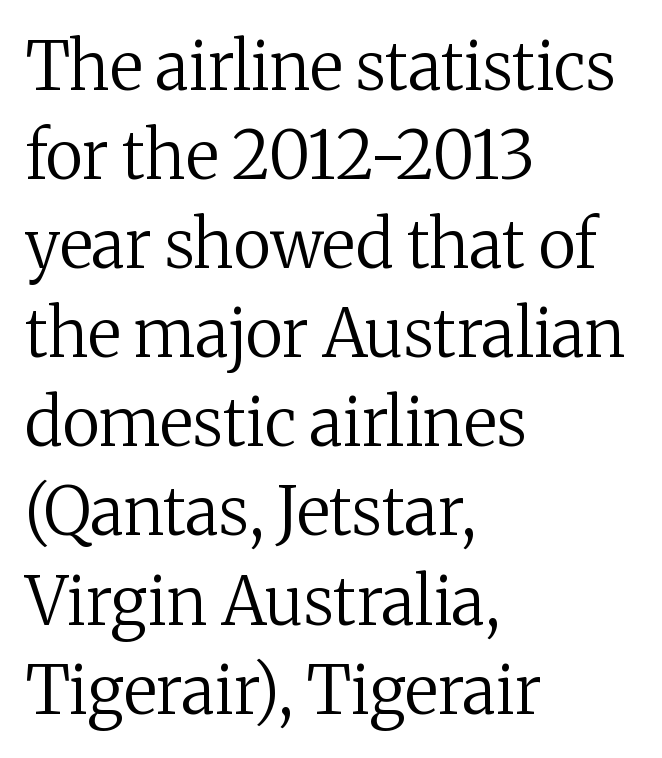
Type style note: has serifs. Looks like regular typesetting: each glyph gets only the width it needs. The font is comparable to plain body text, perhaps lighter. Has an underline been added? It has not. Vertically, the passage feels balanced, rows spaced as you'd expect. The specimen reads as upright at a glance.
